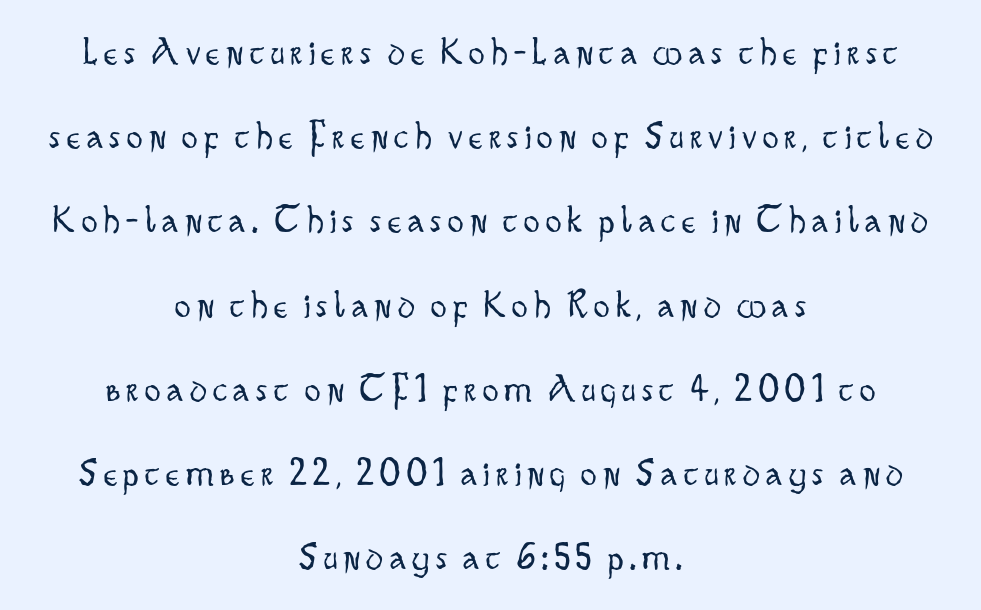
{"serif": "no", "italic": "no", "bold": "no", "weight": "light", "width": "condensed", "stroke_contrast": "low", "x_height": "small", "monospaced": "no", "underline": "no", "align": "center", "line_spacing": "loose", "line_spacing_ratio": 2.16, "glyph_px": 39}
